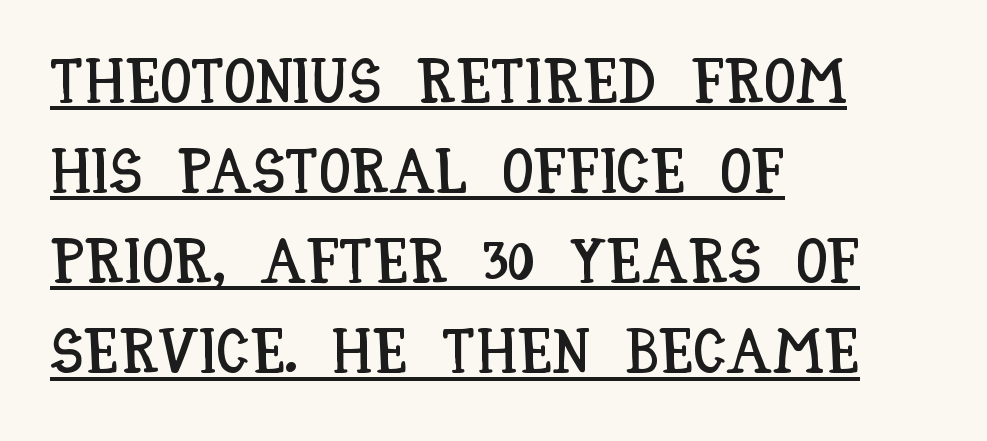
The image shows 63 px condensed type, upright; set left-aligned, normal line spacing (1.43x), normal letter spacing, underlined; low stroke contrast and a large x-height.
